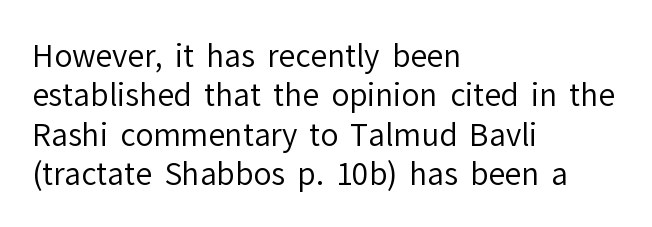
Is the stroke heavy? The answer is a plain regular-or-lighter. Does the copy run flush right? No — it runs flush left. Line spacing here is normal. The letters carry no serifs — their stems end cleanly without finishing strokes. The rendering keeps characters at their native spacing.
